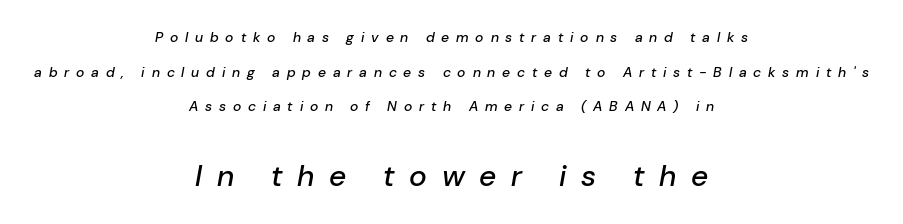
The text block is weighted toward neither margin, spreading evenly from the middle. The leading is generous, giving the passage an open texture. In this sample the second text group is rendered at the bigger scale. The text carries the slant typical of an italic or oblique font. The glyphs are unaccompanied by any horizontal stroke below them. This sample has the flowing, uneven cadence of proportional lettering.
